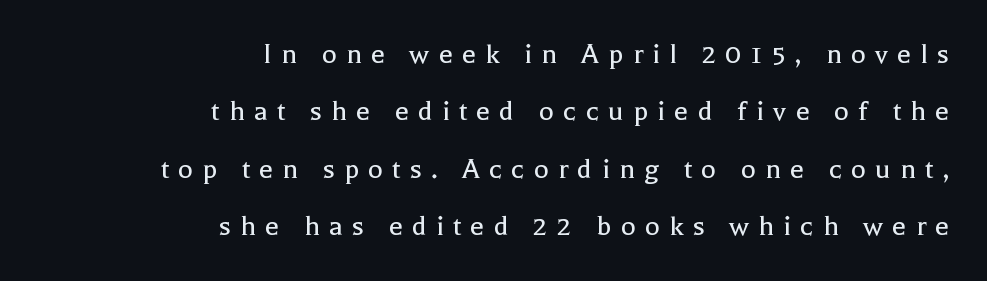
{"serif": "yes", "italic": "no", "bold": "no", "weight": "regular", "width": "normal", "x_height": "medium", "monospaced": "no", "underline": "no", "align": "right", "line_spacing_ratio": 1.85, "letter_spacing": "wide", "letter_spacing_em": 0.3, "glyph_px": 31}
